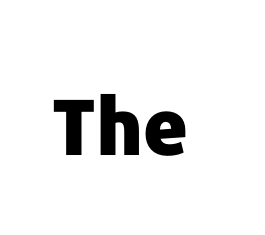
Q: Is the text bold? A: Yes.
Q: Is the text italic (slanted)? A: No, it is upright.
Q: Is the typeface a serif or a sans-serif typeface? A: Sans-serif.
Q: Is the text underlined? A: No.
Q: Is the spacing between letters normal or unusually wide? A: Normal.
Q: Width (condensed, normal, or wide)? A: Normal.
Q: Stroke contrast? A: Low.
Q: x-height? A: Medium.
Q: Monospaced? A: No.
